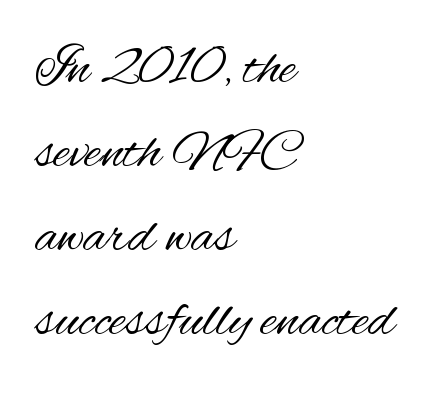
Q: Is the text bold? A: No.
Q: Is the text italic (slanted)? A: Yes.
Q: Is the typeface a serif or a sans-serif typeface? A: Sans-serif.
Q: Is the text underlined? A: No.
Q: How is the paragraph aligned? A: Left-aligned.
Q: Is the spacing between letters normal or unusually wide? A: Normal.
Q: Is the spacing between lines tight, normal or loose? A: Normal.
Q: Width (condensed, normal, or wide)? A: Condensed.
Q: Stroke contrast? A: Medium.
Q: x-height? A: Small.
Q: Monospaced? A: No.
